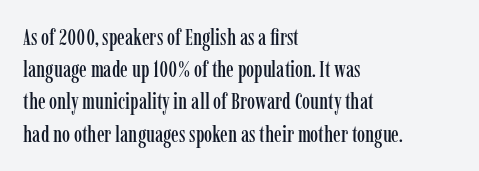
Does the leading feel generous? No, just average. The paragraph shown leans on its left margin. The string is rendered with underlining switched off. Here the glyphs are tracked normally, forming tight word shapes. The font's upright variant was chosen for this text.
